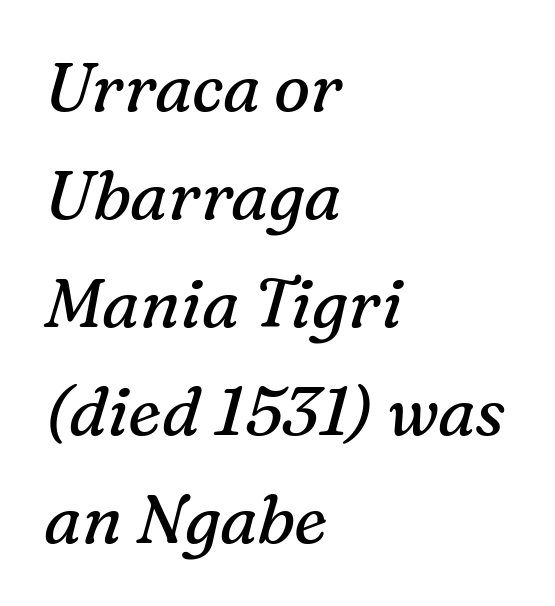
The image shows 68 px regular-weight serif type, italic (leaning right); set left-aligned, normal line spacing (1.59x), normal letter spacing, not underlined; medium stroke contrast and a medium x-height.
